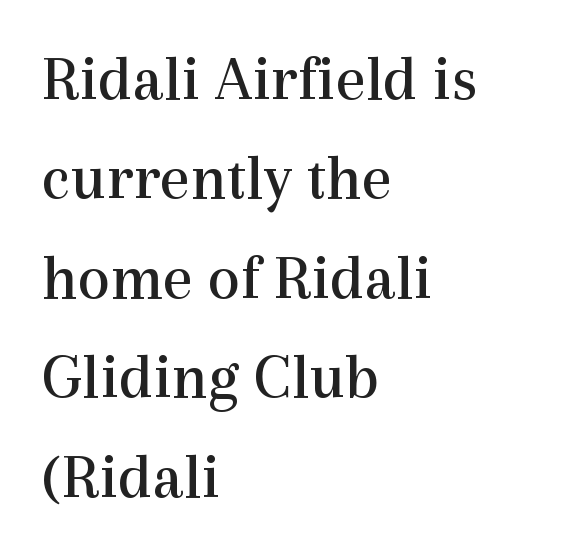
The image shows 65 px regular-weight serif type, upright; set left-aligned, normal line spacing (1.53x), normal letter spacing, not underlined; a medium x-height.
